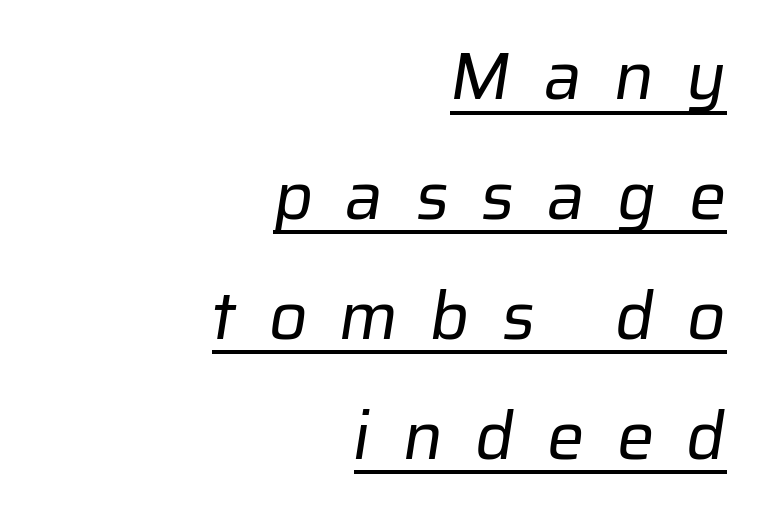
The image shows 67 px regular-weight sans-serif type; set right-aligned, line spacing 1.79x, unusually wide letter spacing (+0.48 em), underlined; low stroke contrast and a medium x-height.
